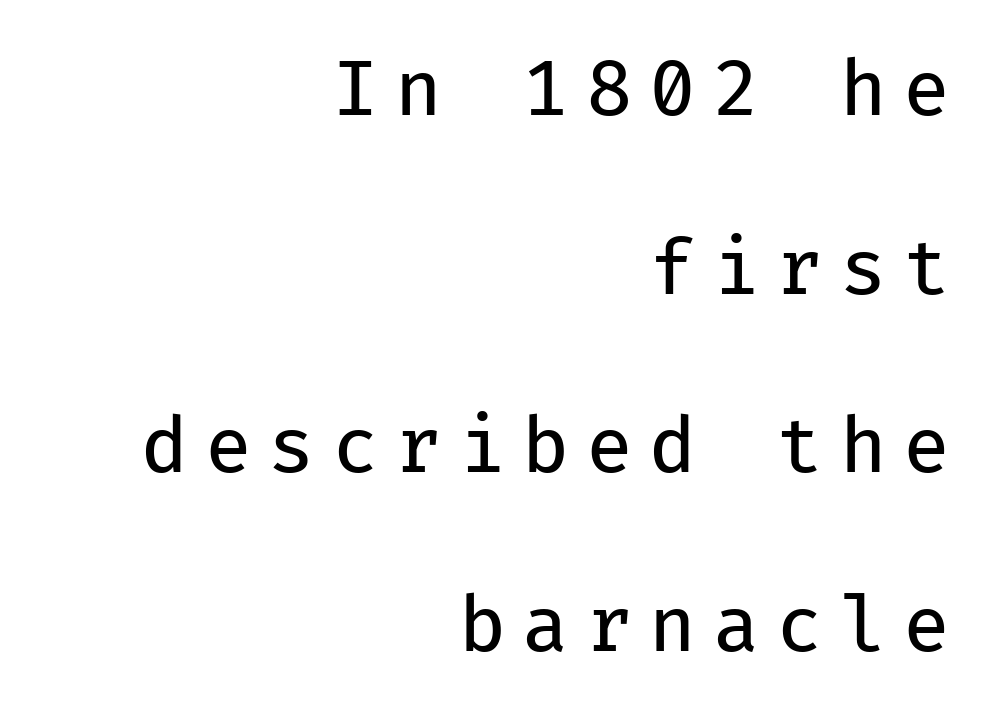
Q: Is the text bold? A: No.
Q: Is the text italic (slanted)? A: No, it is upright.
Q: Is the typeface a serif or a sans-serif typeface? A: Sans-serif.
Q: Is the text underlined? A: No.
Q: How is the paragraph aligned? A: Right-aligned.
Q: Is the spacing between letters normal or unusually wide? A: Unusually wide.
Q: Is the spacing between lines tight, normal or loose? A: Loose.
Q: Width (condensed, normal, or wide)? A: Normal.
Q: Stroke contrast? A: Low.
Q: x-height? A: Medium.
Q: Monospaced? A: Yes.
